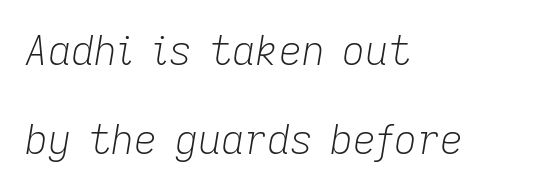
Q: Is the text bold? A: No.
Q: Is the text italic (slanted)? A: Yes, it leans right by about 9 degrees.
Q: Is the text underlined? A: No.
Q: How is the paragraph aligned? A: Left-aligned.
Q: Is the spacing between letters normal or unusually wide? A: Normal.
Q: Is the spacing between lines tight, normal or loose? A: Loose.
Q: Width (condensed, normal, or wide)? A: Normal.
Q: Stroke contrast? A: Low.
Q: x-height? A: Medium.
Q: Monospaced? A: No.
